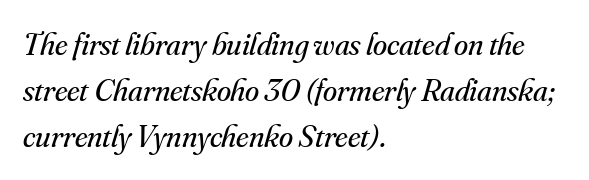
Q: Is the text bold? A: No.
Q: Is the text italic (slanted)? A: Yes, it leans right by about 16 degrees.
Q: Is the typeface a serif or a sans-serif typeface? A: Serif.
Q: Is the text underlined? A: No.
Q: How is the paragraph aligned? A: Left-aligned.
Q: Is the spacing between letters normal or unusually wide? A: Normal.
Q: Is the spacing between lines tight, normal or loose? A: Normal.
Q: Width (condensed, normal, or wide)? A: Normal.
Q: Stroke contrast? A: Medium.
Q: x-height? A: Small.
Q: Monospaced? A: No.
